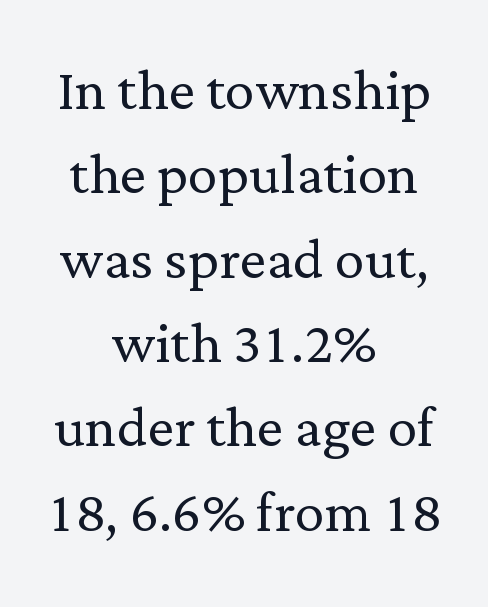
{"serif": "yes", "italic": "no", "bold": "no", "weight": "light", "width": "normal", "stroke_contrast": "low", "x_height": "medium", "monospaced": "no", "underline": "no", "align": "center", "line_spacing": "tight", "line_spacing_ratio": 1.14, "letter_spacing": "normal", "letter_spacing_em": 0.0, "glyph_px": 74}
